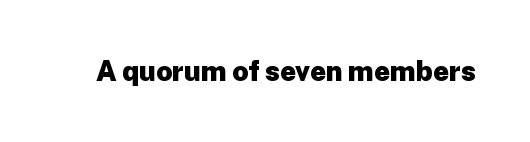
The image shows 28 px heavy sans-serif type, upright; set normal letter spacing, not underlined; low stroke contrast and a medium x-height.
